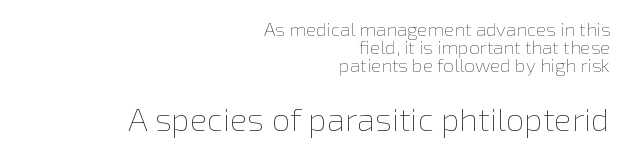
Descender tails drop into unmarked territory. All the whitespace from short lines collects on the left. The lower block of text is set noticeably larger than the block above it. Note the varied advance widths — an 'i' is clearly narrower than an 'm'.
